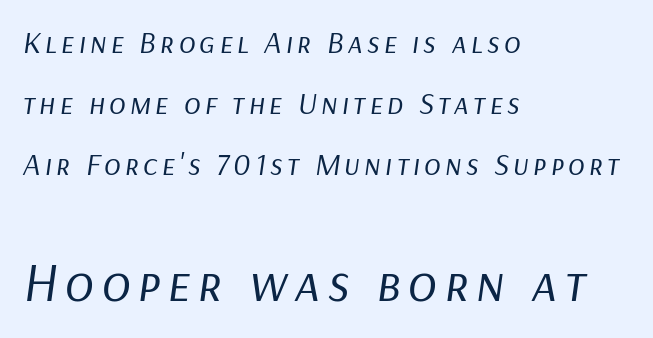
The image shows 54 px regular-weight type, italic (leaning right); set left-aligned, loose line spacing (1.96x), not underlined; the second (bottom) block is 1.74x larger; low stroke contrast and a medium x-height.
